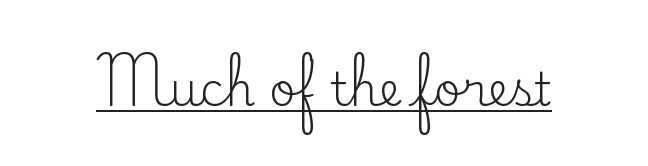
The image shows 46 px regular-weight type, upright; set normal letter spacing, underlined; low stroke contrast and a small x-height.
